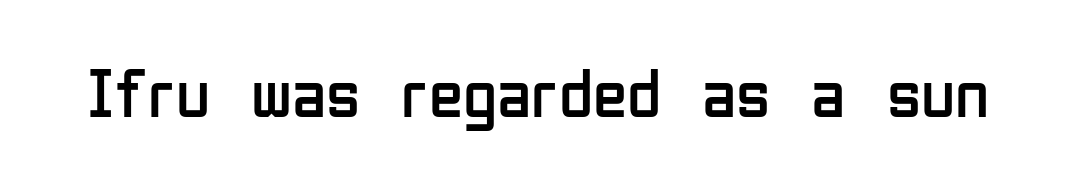
Q: Is the text bold? A: No.
Q: Is the text italic (slanted)? A: No, it is upright.
Q: Is the typeface a serif or a sans-serif typeface? A: Sans-serif.
Q: Is the text underlined? A: No.
Q: Is the spacing between letters normal or unusually wide? A: Normal.
Q: Width (condensed, normal, or wide)? A: Condensed.
Q: Stroke contrast? A: Low.
Q: x-height? A: Medium.
Q: Monospaced? A: No.
